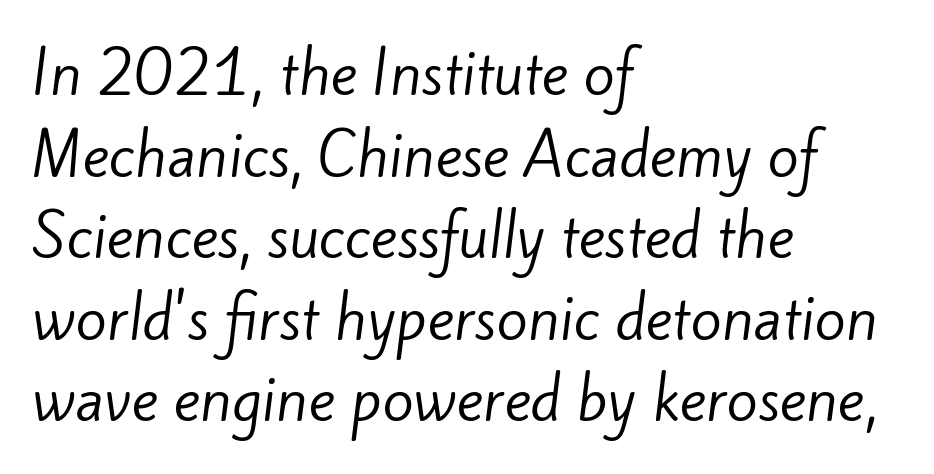
Q: Is the text bold? A: No.
Q: Is the typeface a serif or a sans-serif typeface? A: Sans-serif.
Q: Is the text underlined? A: No.
Q: How is the paragraph aligned? A: Left-aligned.
Q: Is the spacing between letters normal or unusually wide? A: Normal.
Q: Is the spacing between lines tight, normal or loose? A: Normal.
Q: Width (condensed, normal, or wide)? A: Normal.
Q: Stroke contrast? A: Low.
Q: x-height? A: Small.
Q: Monospaced? A: No.
